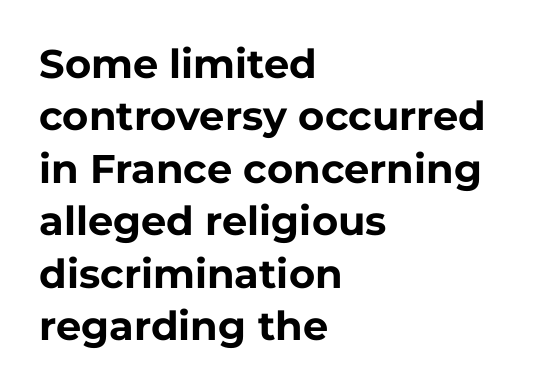
{"serif": "no", "italic": "no", "bold": "yes", "weight": "bold", "width": "normal", "stroke_contrast": "low", "x_height": "medium", "monospaced": "no", "underline": "no", "align": "left", "line_spacing": "normal", "line_spacing_ratio": 1.31, "letter_spacing": "normal", "letter_spacing_em": 0.0, "glyph_px": 40}
